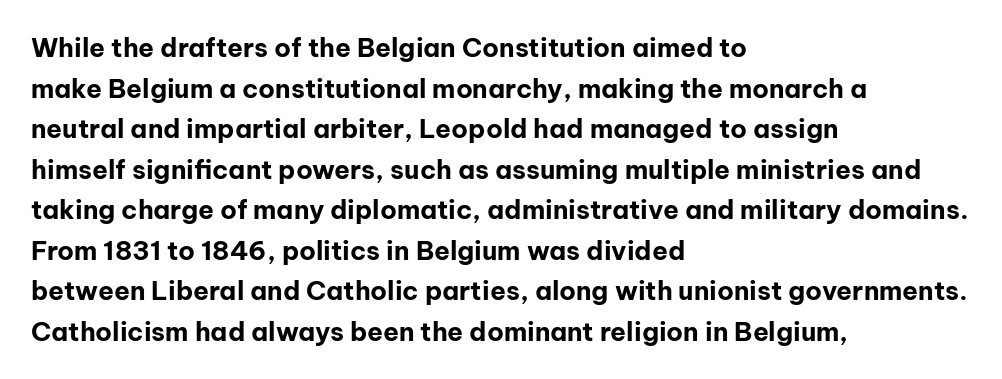
Students, note that the glyphs here touch the page at normal intervals. Lines of text with bare space underneath. Short and long lines alike share a common starting point at left. The font's upright variant was chosen for this text.
